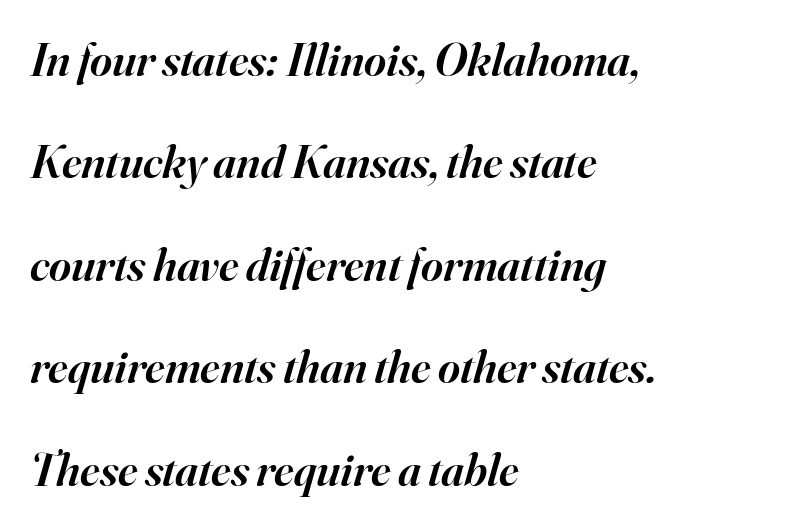
Q: Is the text bold? A: Semi-bold.
Q: Is the text italic (slanted)? A: Yes, it leans right by about 16 degrees.
Q: Is the typeface a serif or a sans-serif typeface? A: Serif.
Q: Is the text underlined? A: No.
Q: How is the paragraph aligned? A: Left-aligned.
Q: Is the spacing between letters normal or unusually wide? A: Normal.
Q: Is the spacing between lines tight, normal or loose? A: Loose.
Q: Width (condensed, normal, or wide)? A: Normal.
Q: Stroke contrast? A: High.
Q: x-height? A: Small.
Q: Monospaced? A: No.
